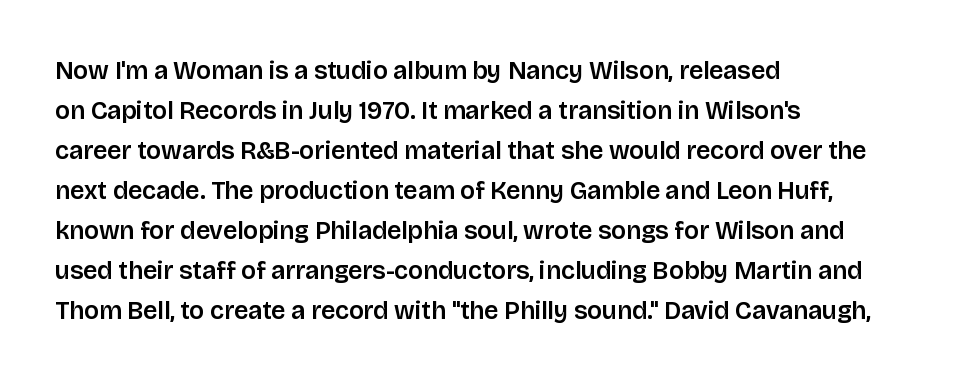
Q: Is the text italic (slanted)? A: No, it is upright.
Q: Is the text underlined? A: No.
Q: How is the paragraph aligned? A: Left-aligned.
Q: Is the spacing between letters normal or unusually wide? A: Normal.
Q: Is the spacing between lines tight, normal or loose? A: Normal.
